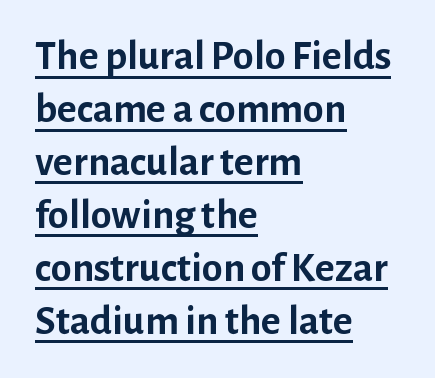
The image shows 42 px semibold sans-serif type, upright; set left-aligned, normal line spacing (1.26x), normal letter spacing, underlined; low stroke contrast and a medium x-height.
